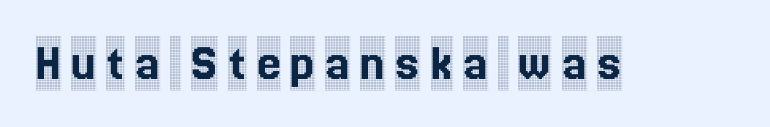
{"serif": "yes", "italic": "no", "width": "condensed", "x_height": "large", "monospaced": "no", "underline": "no", "glyph_px": 54}
